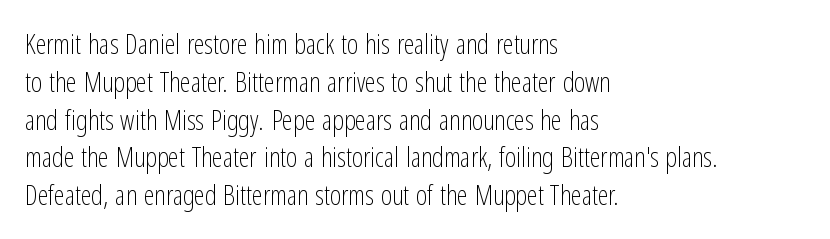
The image shows 27 px text type, upright; set left-aligned, normal line spacing (1.4x), normal letter spacing, not underlined.
